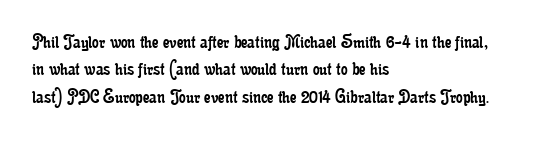
Reading down the block, your eye returns to a fixed left position each line. The weight tops out at a normal text grade. Interline gaps are of average width in this sample. The letters sit at their default tracking, neither squeezed nor spread.
